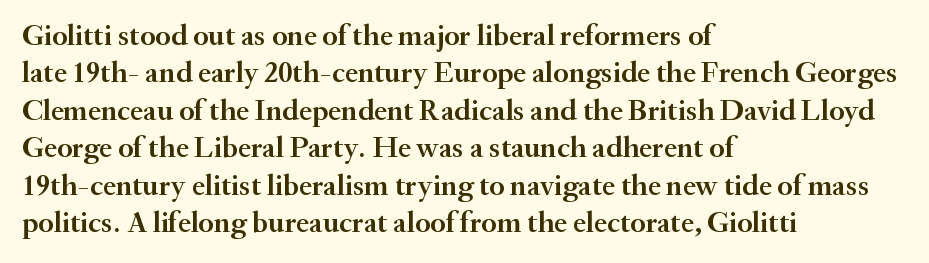
The image shows 30 px semibold serif type, upright; set left-aligned, normal line spacing (1.25x), normal letter spacing, not underlined; medium stroke contrast and a small x-height.
